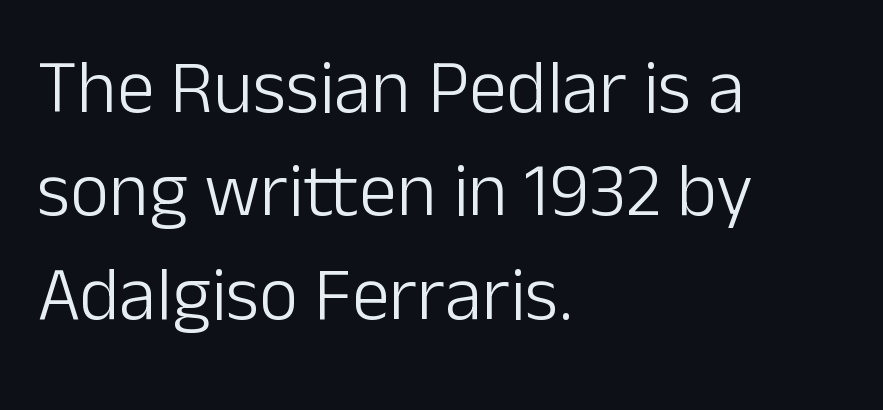
The image shows 76 px light sans-serif type, upright; set left-aligned, normal line spacing (1.36x), normal letter spacing, not underlined; low stroke contrast and a medium x-height.
